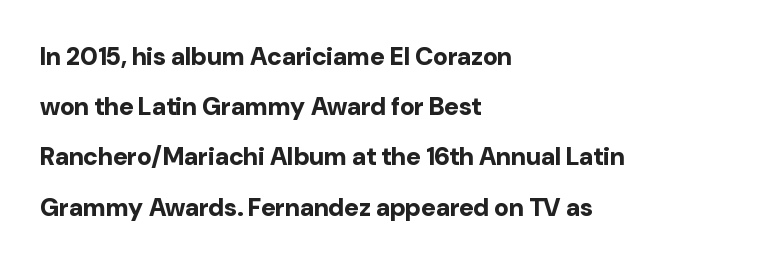
Q: Is the text bold? A: Yes.
Q: Is the text italic (slanted)? A: No, it is upright.
Q: Is the text underlined? A: No.
Q: How is the paragraph aligned? A: Left-aligned.
Q: Is the spacing between letters normal or unusually wide? A: Normal.
Q: Is the spacing between lines tight, normal or loose? A: Loose.
